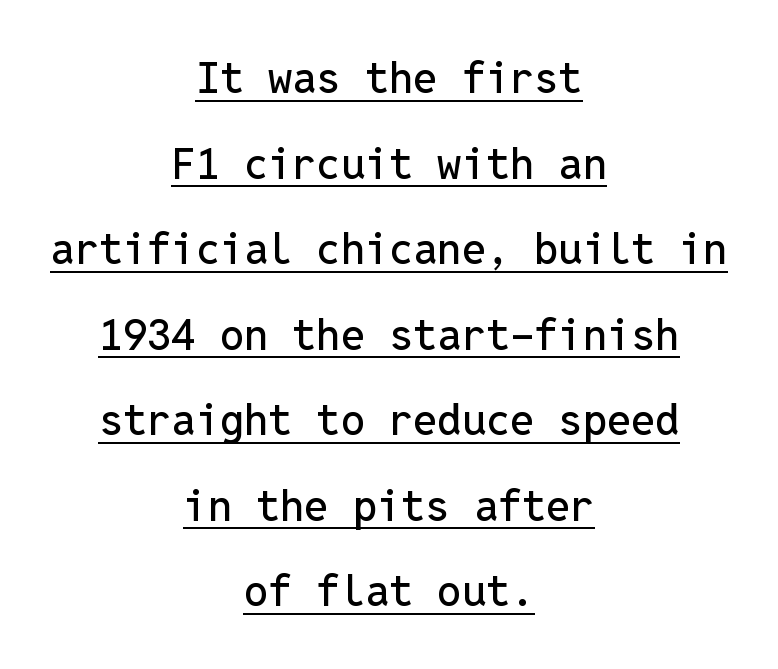
These characters rest on top of a visible drawn line. No italicization has been applied; the sample stays upright. The paragraph has two soft edges and a firm central axis. Caption: standard tracking, unaltered. Loosely led — the rows are spread out. Typographically, this falls in the sans-serif category.
